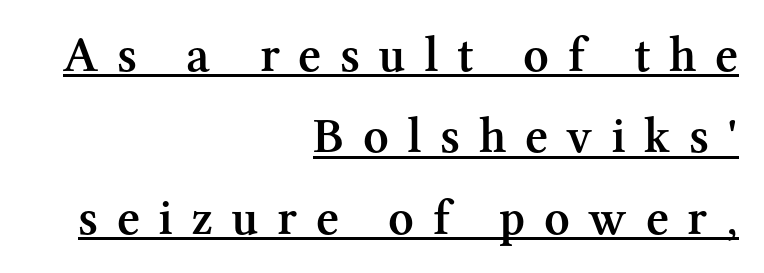
{"serif": "yes", "italic": "no", "bold": "semi", "weight": "semibold", "width": "normal", "stroke_contrast": "medium", "x_height": "medium", "monospaced": "no", "underline": "yes", "align": "right", "line_spacing": "normal", "line_spacing_ratio": 1.63, "letter_spacing": "wide", "letter_spacing_em": 0.37, "glyph_px": 50}
